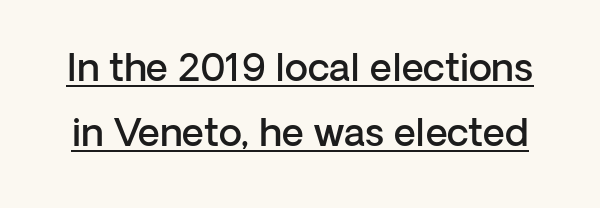
The passage shown is typed in a proportional face where columns would drift. Observe the ordinary spacing: letters are neighbours, not strangers. Regarding serifs, this sample does without them. Beneath each row of characters lies a ruled line.
